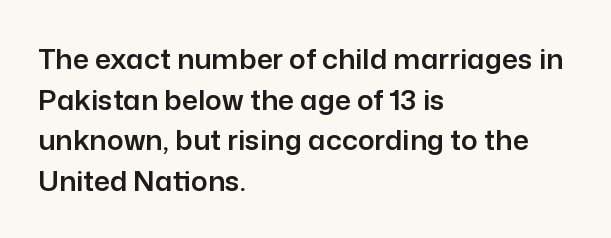
{"serif": "no", "italic": "no", "width": "normal", "stroke_contrast": "low", "x_height": "medium", "monospaced": "no", "underline": "no", "align": "left", "line_spacing": "normal", "line_spacing_ratio": 1.45, "letter_spacing": "normal", "letter_spacing_em": 0.0, "glyph_px": 28}
